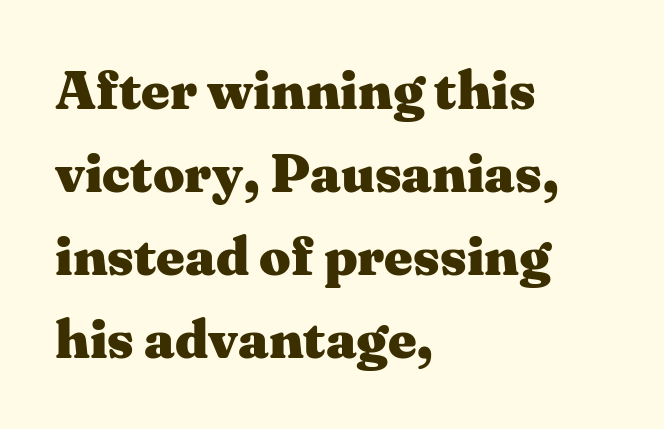
Q: Is the text bold? A: Yes.
Q: Is the text italic (slanted)? A: No, it is upright.
Q: Is the typeface a serif or a sans-serif typeface? A: Serif.
Q: Is the text underlined? A: No.
Q: How is the paragraph aligned? A: Left-aligned.
Q: Is the spacing between letters normal or unusually wide? A: Normal.
Q: Is the spacing between lines tight, normal or loose? A: Normal.
Q: Width (condensed, normal, or wide)? A: Wide.
Q: Stroke contrast? A: Medium.
Q: x-height? A: Medium.
Q: Monospaced? A: No.
